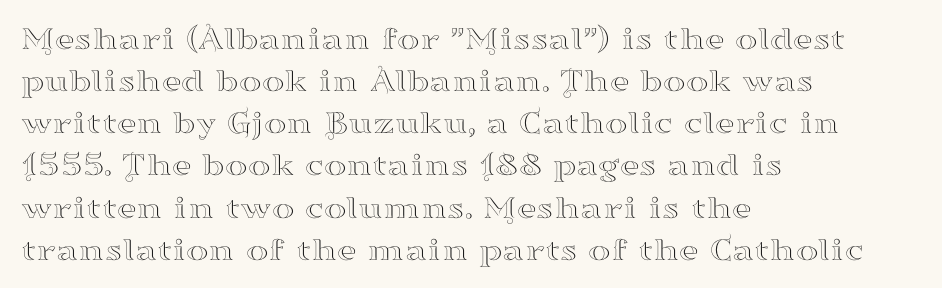
This sample has the flowing, uneven cadence of proportional lettering. In terms of letterform style, serifs are clearly present. Where is the straight margin? On the left. Just letters on the line, the space beneath them empty. Unlike italic type, these characters show no tilt at all. A typesetter would call this zero additional tracking.
